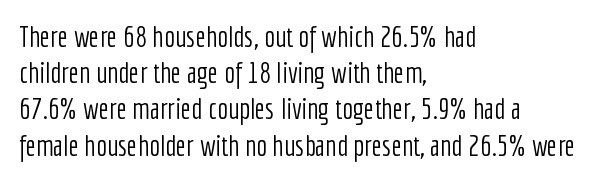
The image shows 29 px light, condensed sans-serif type, upright; set left-aligned, normal line spacing (1.25x), normal letter spacing, not underlined; low stroke contrast and a medium x-height.
